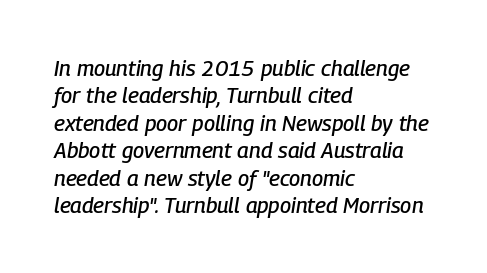
The baseline area is clear. Regular leading. Compared with typical body copy, the letter spacing here is the same. The passage is arranged the way most books set body copy — flush left. Slant detected: the letters are inclined.
